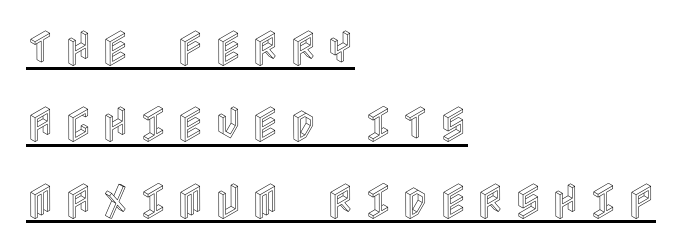
Q: Is the text italic (slanted)? A: No, it is upright.
Q: Is the text underlined? A: Yes.
Q: How is the paragraph aligned? A: Left-aligned.
Q: Is the spacing between letters normal or unusually wide? A: Unusually wide.
Q: Is the spacing between lines tight, normal or loose? A: Loose.
Q: Width (condensed, normal, or wide)? A: Condensed.
Q: x-height? A: Large.
